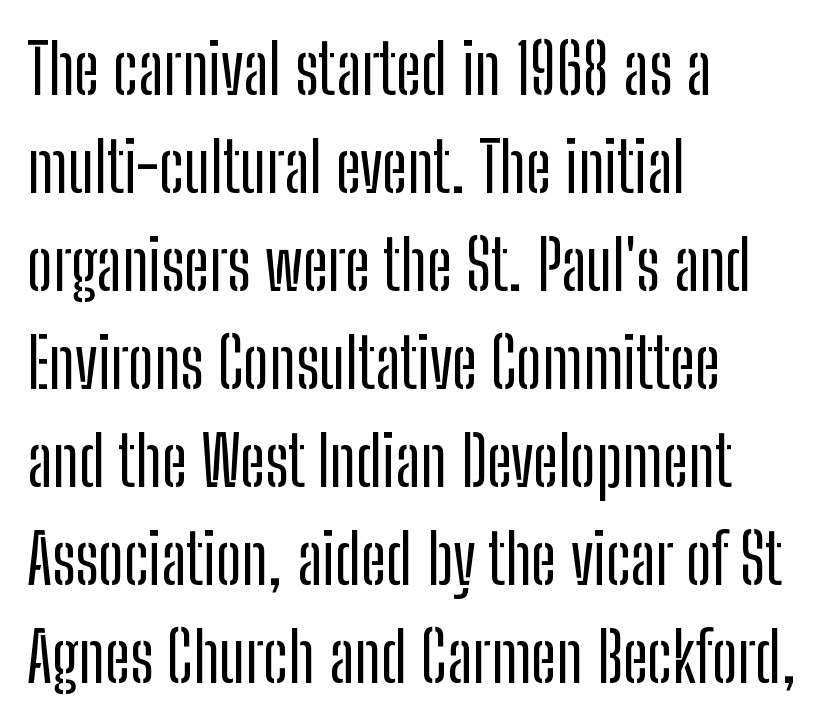
{"serif": "no", "italic": "no", "width": "condensed", "stroke_contrast": "low", "x_height": "medium", "monospaced": "no", "underline": "no", "align": "left", "line_spacing": "normal", "line_spacing_ratio": 1.42, "letter_spacing": "normal", "letter_spacing_em": 0.0, "glyph_px": 69}
